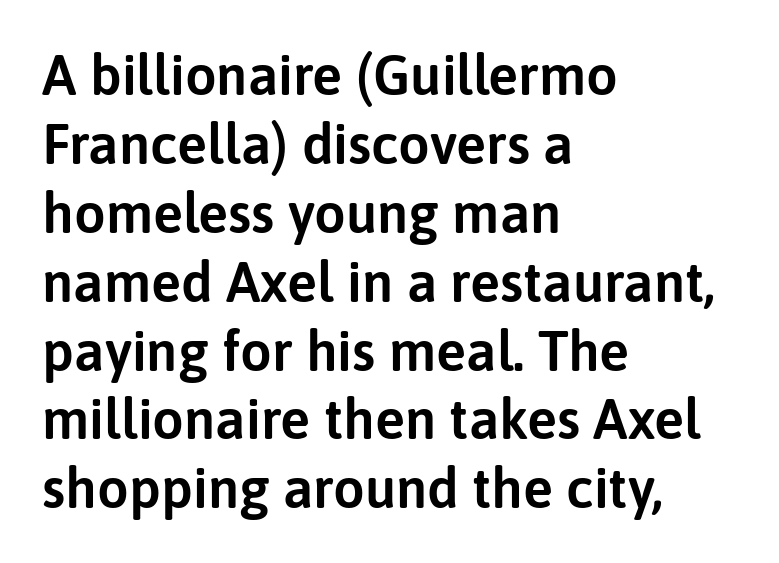
{"serif": "no", "italic": "no", "width": "normal", "stroke_contrast": "low", "x_height": "medium", "monospaced": "no", "underline": "no", "align": "left", "line_spacing_ratio": 1.23, "letter_spacing": "normal", "letter_spacing_em": 0.0, "glyph_px": 56}
